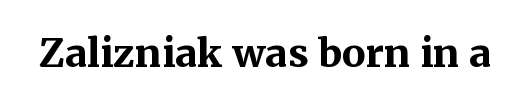
Q: Is the text bold? A: Yes.
Q: Is the text italic (slanted)? A: No, it is upright.
Q: Is the typeface a serif or a sans-serif typeface? A: Serif.
Q: Is the text underlined? A: No.
Q: Is the spacing between letters normal or unusually wide? A: Normal.
Q: Width (condensed, normal, or wide)? A: Normal.
Q: Stroke contrast? A: Medium.
Q: x-height? A: Medium.
Q: Monospaced? A: No.
